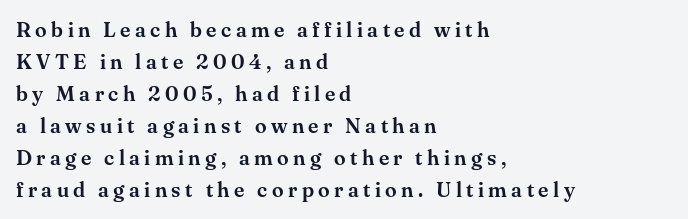
{"italic": "no", "underline": "no", "align": "left", "line_spacing": "normal", "line_spacing_ratio": 1.52, "letter_spacing": "wide", "letter_spacing_em": 0.21, "glyph_px": 21}
